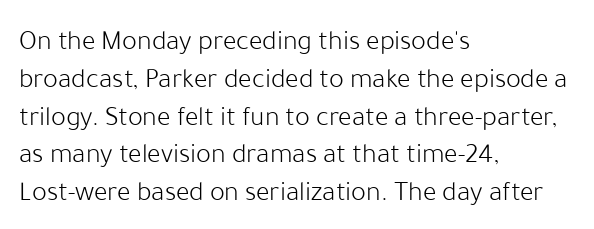
The image shows 28 px light sans-serif type, upright; set left-aligned, normal line spacing (1.35x), normal letter spacing, not underlined; low stroke contrast and a medium x-height.
